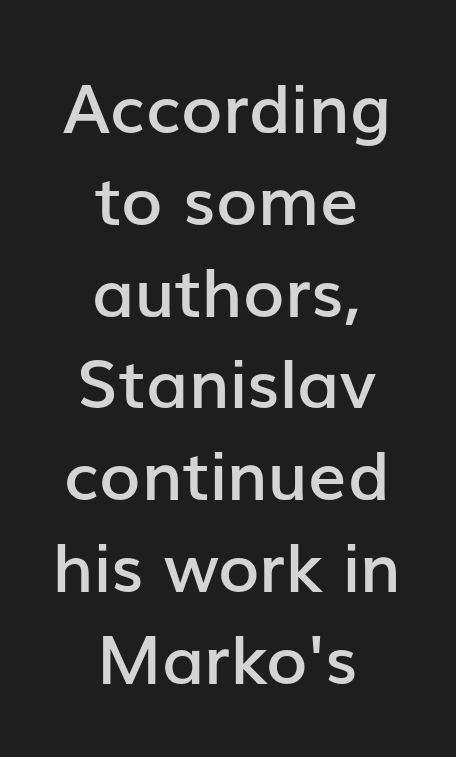
{"serif": "no", "italic": "no", "bold": "semi", "weight": "semibold", "width": "normal", "stroke_contrast": "low", "x_height": "medium", "monospaced": "no", "underline": "no", "align": "center", "line_spacing": "normal", "line_spacing_ratio": 1.35, "letter_spacing": "normal", "letter_spacing_em": 0.0, "glyph_px": 68}
